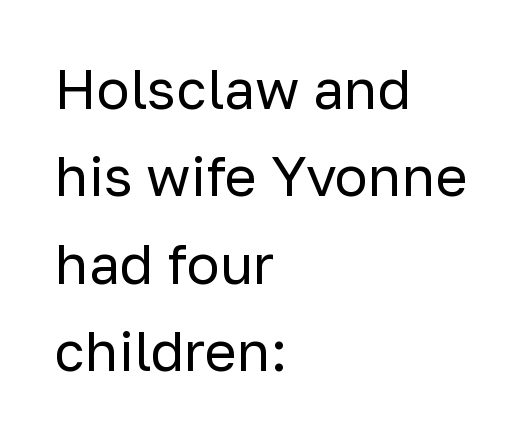
Q: Is the text bold? A: No.
Q: Is the text italic (slanted)? A: No, it is upright.
Q: Is the typeface a serif or a sans-serif typeface? A: Sans-serif.
Q: Is the text underlined? A: No.
Q: How is the paragraph aligned? A: Left-aligned.
Q: Is the spacing between letters normal or unusually wide? A: Normal.
Q: Is the spacing between lines tight, normal or loose? A: Normal.
Q: Width (condensed, normal, or wide)? A: Normal.
Q: Stroke contrast? A: Low.
Q: x-height? A: Medium.
Q: Monospaced? A: No.
